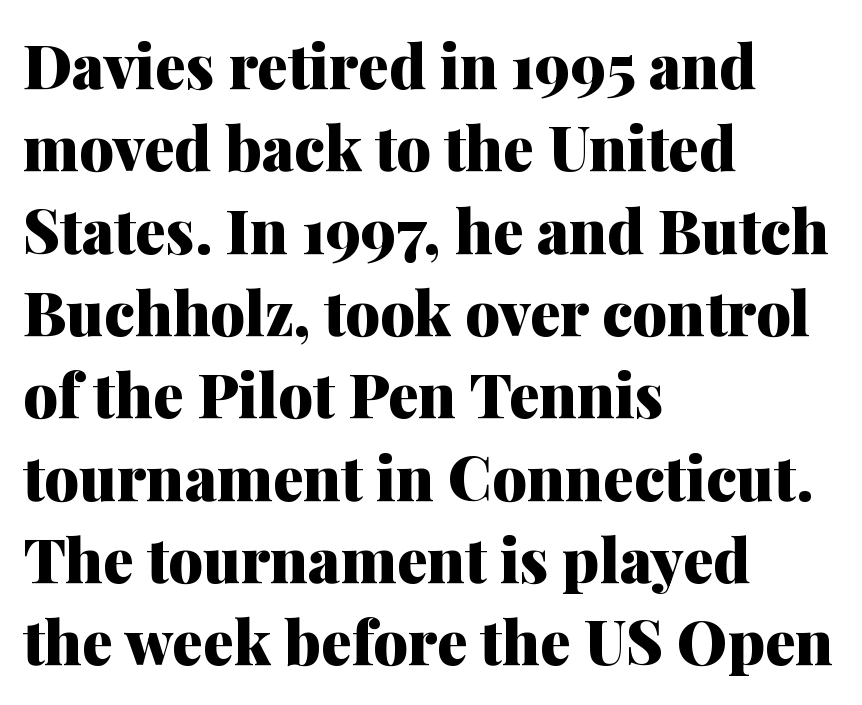
Character widths vary here, with narrow letters taking less room than wide ones. The paragraph has a hard left edge and a soft right edge. A typesetter would call this leading conventional body-copy spacing. The letters carry serifs — small finishing strokes at the ends of their stems. Tall strokes in this sample are plumb rather than angled. The string is rendered with underlining switched off.
